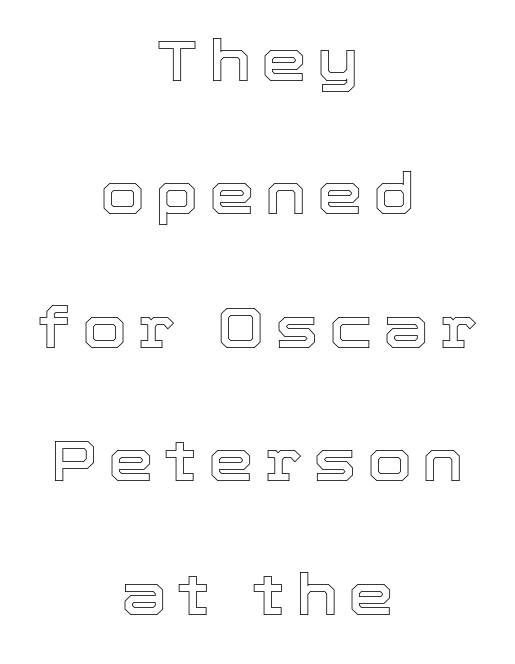
The image shows 58 px text type, upright; set centered, loose line spacing (2.3x), not underlined; a medium x-height.
